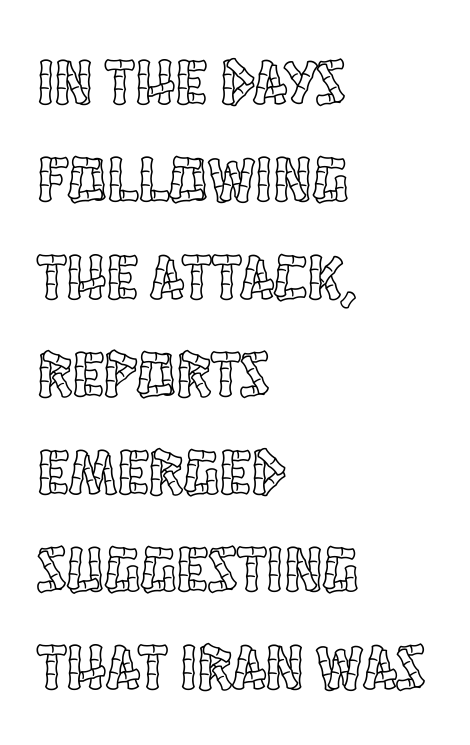
{"italic": "no", "width": "condensed", "x_height": "large", "monospaced": "no", "underline": "no", "align": "left", "line_spacing": "normal", "line_spacing_ratio": 1.5, "letter_spacing": "normal", "letter_spacing_em": 0.0, "glyph_px": 65}
